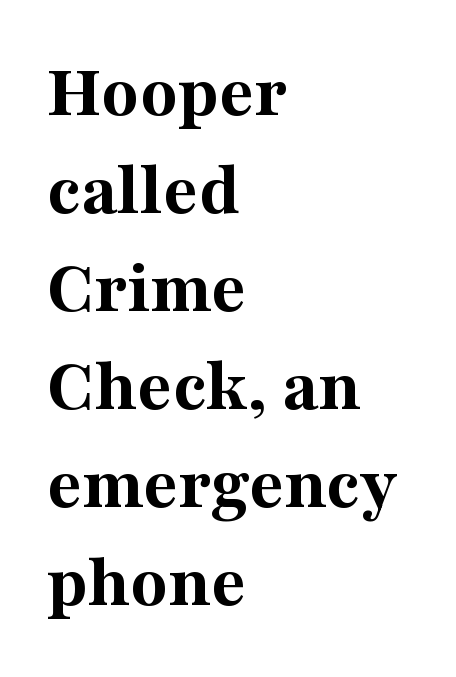
The image shows 76 px bold serif type, upright; set left-aligned, normal line spacing (1.29x), normal letter spacing, not underlined; medium stroke contrast and a medium x-height.
